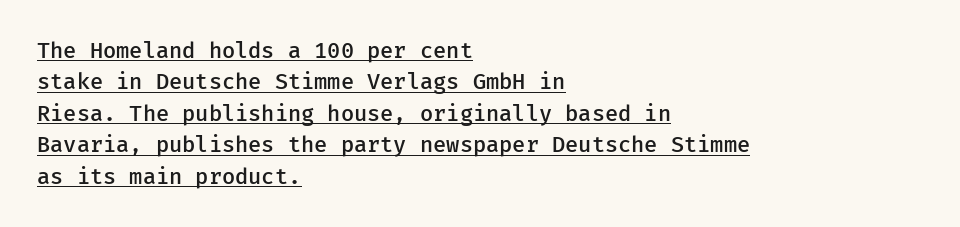
The image shows 22 px text type, upright; set left-aligned, normal line spacing (1.43x), normal letter spacing, underlined.
